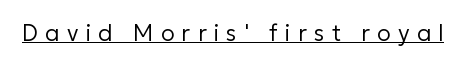
Q: Is the text bold? A: No.
Q: Is the text italic (slanted)? A: No, it is upright.
Q: Is the text underlined? A: Yes.
Q: Is the spacing between letters normal or unusually wide? A: Unusually wide.
